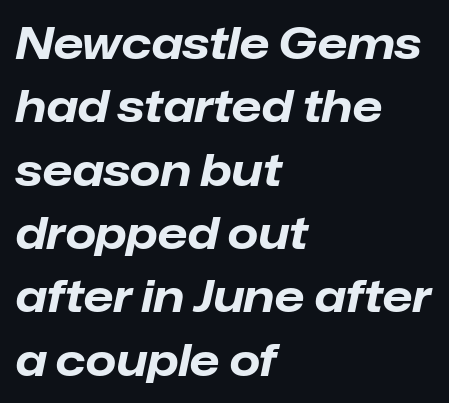
Q: Is the text bold? A: Yes.
Q: Is the text italic (slanted)? A: Yes, it leans right by about 12 degrees.
Q: Is the text underlined? A: No.
Q: How is the paragraph aligned? A: Left-aligned.
Q: Is the spacing between letters normal or unusually wide? A: Normal.
Q: Is the spacing between lines tight, normal or loose? A: Normal.
Q: Width (condensed, normal, or wide)? A: Normal.
Q: Stroke contrast? A: Low.
Q: x-height? A: Medium.
Q: Monospaced? A: No.
